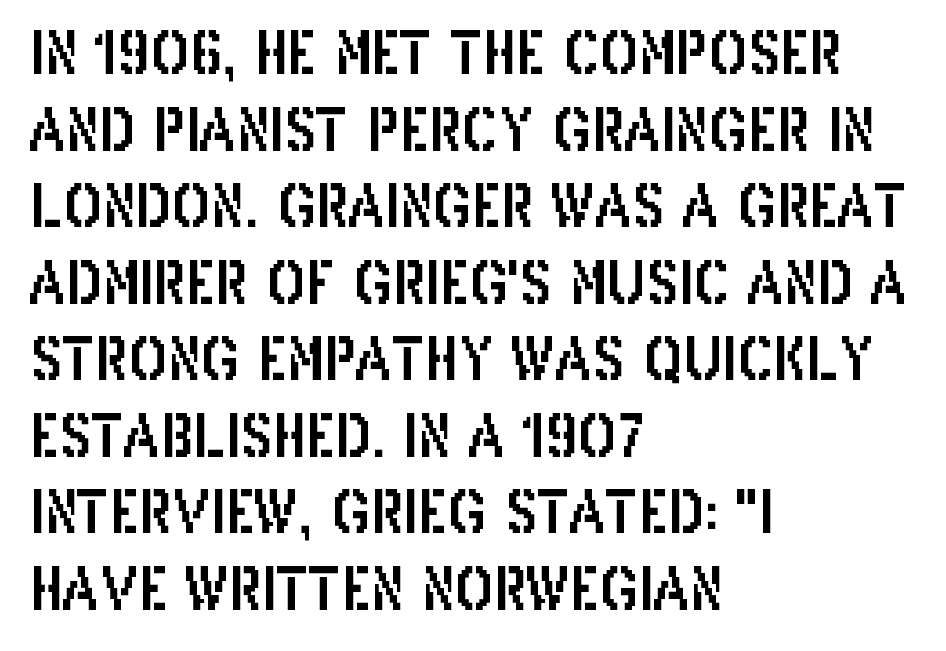
This rendering uses left alignment, leaving the right contour irregular. The type family on display is of the sans-serif kind. A typesetter would call this proportional, since set widths differ per character. Between one letter and the next there's only the usual sliver of space. When letters stand straight like this, we call the style roman or upright. Clear beneath every line of the passage.
